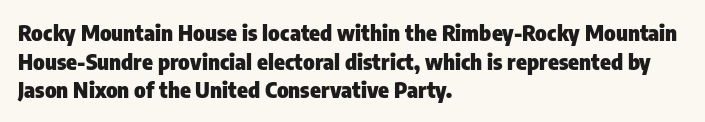
The image shows 22 px bold type, upright; set left-aligned, normal line spacing (1.3x), normal letter spacing, not underlined.
